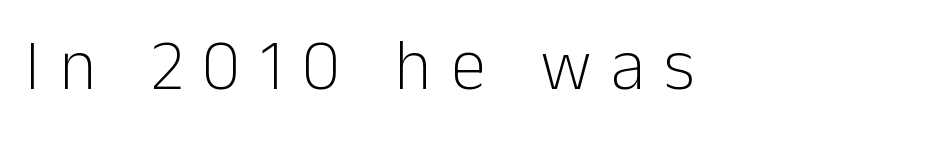
The image shows 71 px light sans-serif type, upright; set left-aligned, unusually wide letter spacing (+0.27 em), not underlined; low stroke contrast and a medium x-height.
